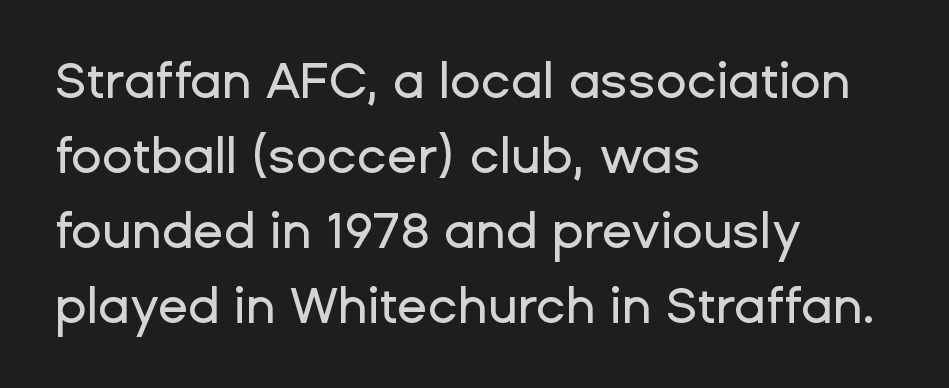
The image shows 50 px sans-serif type, upright; set left-aligned, normal line spacing (1.5x), normal letter spacing, not underlined; low stroke contrast and a medium x-height.
